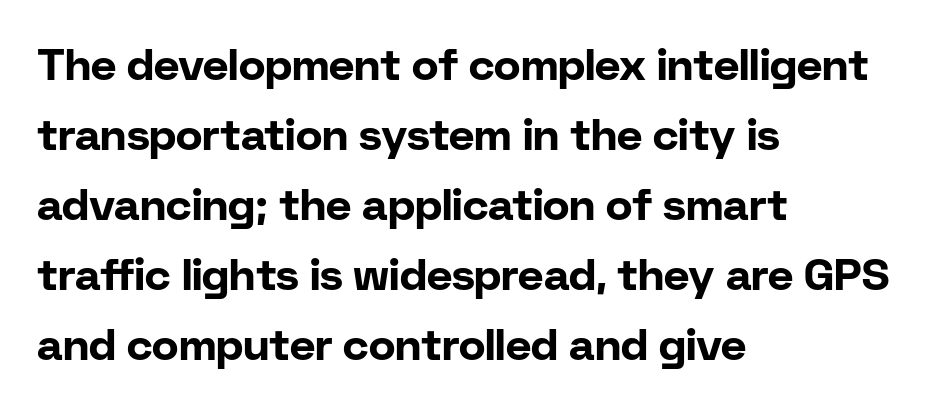
This sample has the flowing, uneven cadence of proportional lettering. These lines are set flush left with a ragged right edge. Students, note that the glyphs here touch the page at normal intervals. Quick note: underline off. These words are printed bold, with thick strokes throughout.
